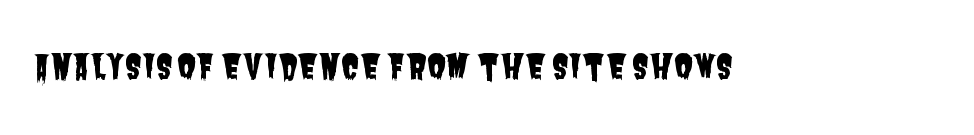
Spacing verdict: proportional, widths tailored to each character. Check where the strokes stop: nothing finishes them off — pure sans. Clear beneath every line of the passage. Compared with typical body copy, the letter spacing here is the same.
